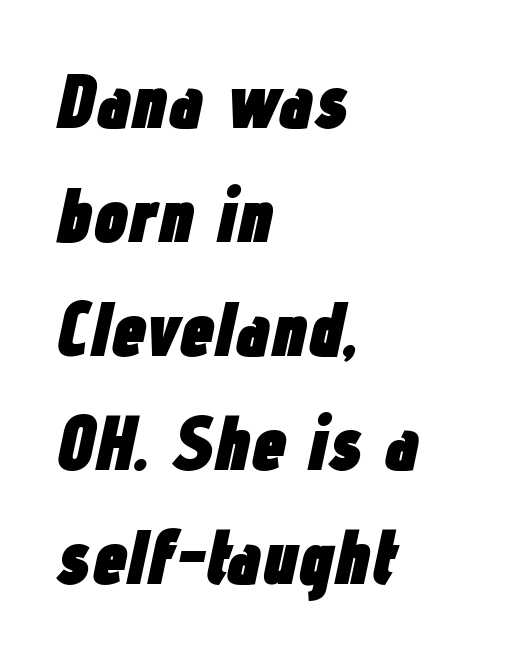
Q: Is the text bold? A: Yes.
Q: Is the text italic (slanted)? A: Yes, it leans right by about 12 degrees.
Q: Is the text underlined? A: No.
Q: How is the paragraph aligned? A: Left-aligned.
Q: Is the spacing between letters normal or unusually wide? A: Normal.
Q: Is the spacing between lines tight, normal or loose? A: Normal.
Q: Width (condensed, normal, or wide)? A: Condensed.
Q: Stroke contrast? A: Low.
Q: x-height? A: Medium.
Q: Monospaced? A: No.
